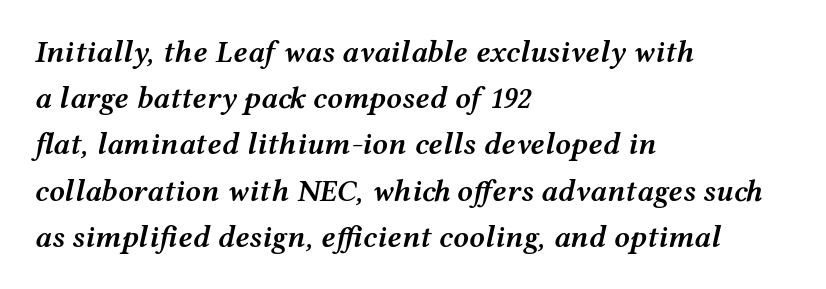
In terms of weight, the rendering is demibold, just under bold. A typesetter would call this leading conventional body-copy spacing. Visually the block forms a straight wall on the left and a jagged coastline on the right. Check the space under the baseline: it is left empty. The rendering keeps characters at their native spacing.
